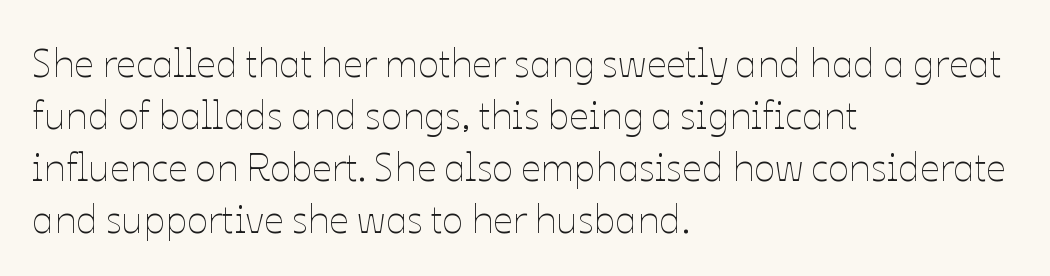
The image shows 39 px thin type, upright; set left-aligned, normal line spacing (1.33x), normal letter spacing, not underlined; low stroke contrast and a medium x-height.
